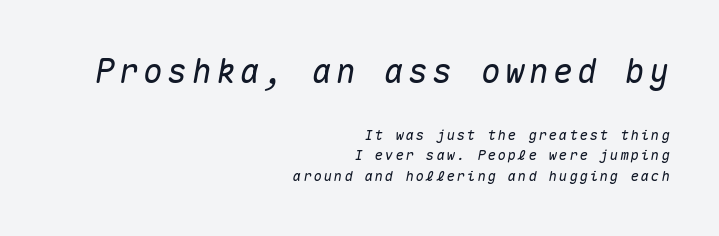
Q: Is the text italic (slanted)? A: Yes, it leans right by about 10 degrees.
Q: Is the text underlined? A: No.
Q: How is the paragraph aligned? A: Right-aligned.
Q: Is the spacing between lines tight, normal or loose? A: Normal.
Q: Which block of text is set in a larger size, the first (top) or the second (bottom)? A: The first (top) one.
Q: Width (condensed, normal, or wide)? A: Normal.
Q: Stroke contrast? A: Medium.
Q: x-height? A: Medium.
Q: Monospaced? A: Yes.
